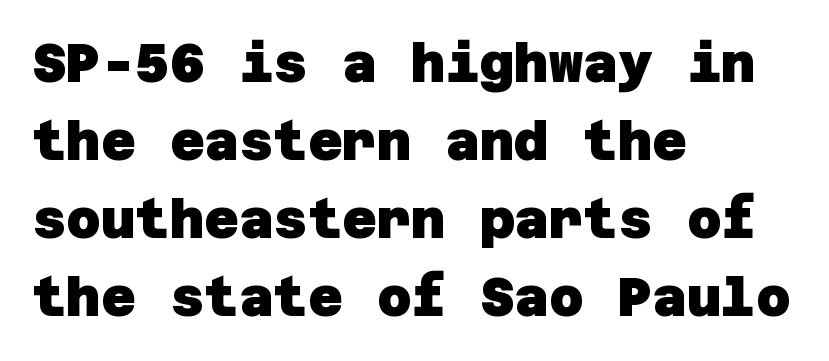
The image shows 53 px heavy sans-serif type; set left-aligned, normal line spacing (1.47x), normal letter spacing, not underlined; low stroke contrast and a large x-height.
